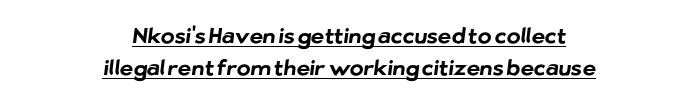
Here the glyphs are tracked normally, forming tight word shapes. Glance below the letters and you will spot a drawn line. Does the weight exceed regular? Yes, all the way to bold. Every row of glyphs is offset so its center matches the block's center. The lines sit at an ordinary, default distance from one another.
